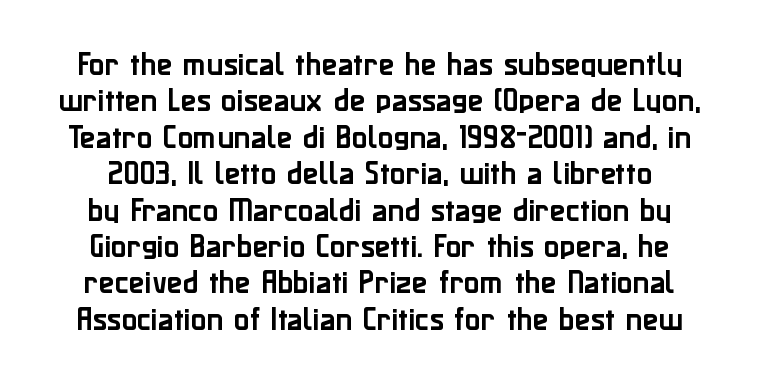
The image shows 26 px text type, upright; set normal line spacing (1.4x), normal letter spacing, not underlined.
